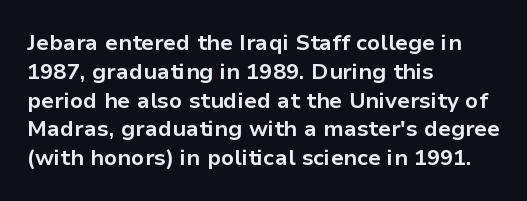
Q: Is the text bold? A: Yes.
Q: Is the text italic (slanted)? A: No, it is upright.
Q: Is the text underlined? A: No.
Q: How is the paragraph aligned? A: Left-aligned.
Q: Is the spacing between letters normal or unusually wide? A: Normal.
Q: Is the spacing between lines tight, normal or loose? A: Normal.
